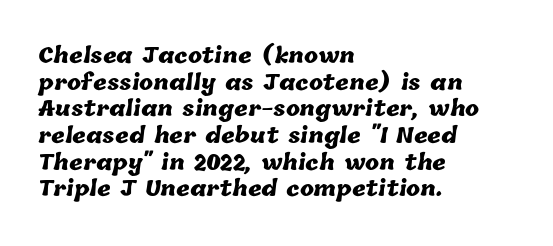
The image shows 21 px bold type; set left-aligned, normal line spacing (1.27x), normal letter spacing, not underlined.
